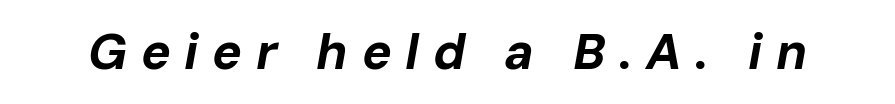
Q: Is the text bold? A: Yes.
Q: Is the text italic (slanted)? A: Yes, it leans right by about 10 degrees.
Q: Is the text underlined? A: No.
Q: Is the spacing between letters normal or unusually wide? A: Unusually wide.
Q: Width (condensed, normal, or wide)? A: Normal.
Q: Stroke contrast? A: Low.
Q: x-height? A: Medium.
Q: Monospaced? A: No.
